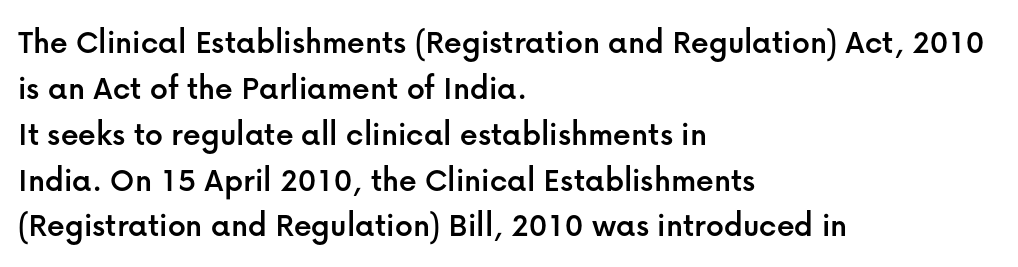
{"serif": "no", "italic": "no", "width": "normal", "stroke_contrast": "low", "x_height": "medium", "monospaced": "no", "underline": "no", "align": "left", "line_spacing": "normal", "line_spacing_ratio": 1.31, "letter_spacing": "normal", "letter_spacing_em": 0.0, "glyph_px": 35}
